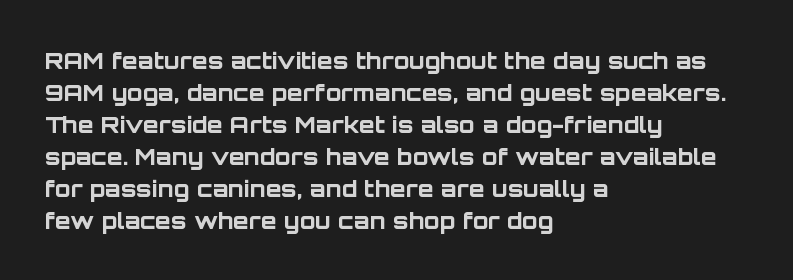
Q: Is the text bold? A: Yes.
Q: Is the text italic (slanted)? A: No, it is upright.
Q: Is the text underlined? A: No.
Q: How is the paragraph aligned? A: Left-aligned.
Q: Is the spacing between letters normal or unusually wide? A: Normal.
Q: Is the spacing between lines tight, normal or loose? A: Normal.
